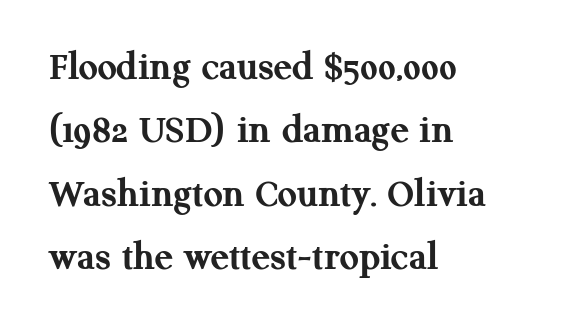
You can tell from the footed stems that serif type was used. Ordinary non-slanted type is in use. The rendering uses natural spacing where letterforms have individual widths. These words are printed bold, with thick strokes throughout. There is no visible air inserted between adjacent glyphs. Is there much room between lines? A standard amount, neither cramped nor airy.
